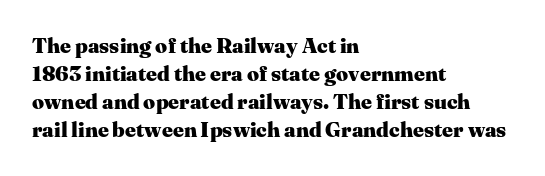
Anything drawn beneath the words? Only blank space. Evenly set lines give the paragraph a standard silhouette. In CSS terms this would be text-align: left. The font's upright variant was chosen for this text. Strokes here are thick enough to call this a true bold.
